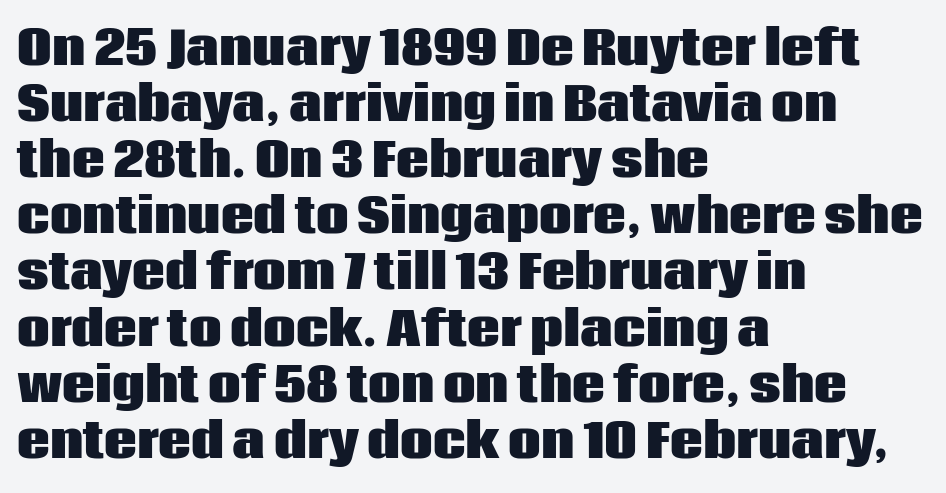
The image shows 46 px heavy sans-serif type, upright; set left-aligned, line spacing 1.22x, normal letter spacing, not underlined; low stroke contrast and a large x-height.
